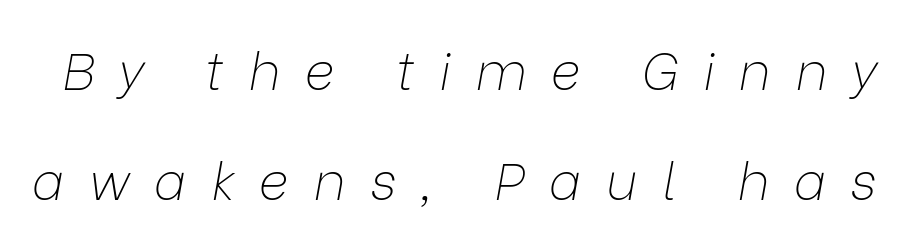
The image shows 52 px thin type, italic (leaning right); set loose line spacing (2.12x), unusually wide letter spacing (+0.47 em), not underlined; low stroke contrast and a medium x-height.
